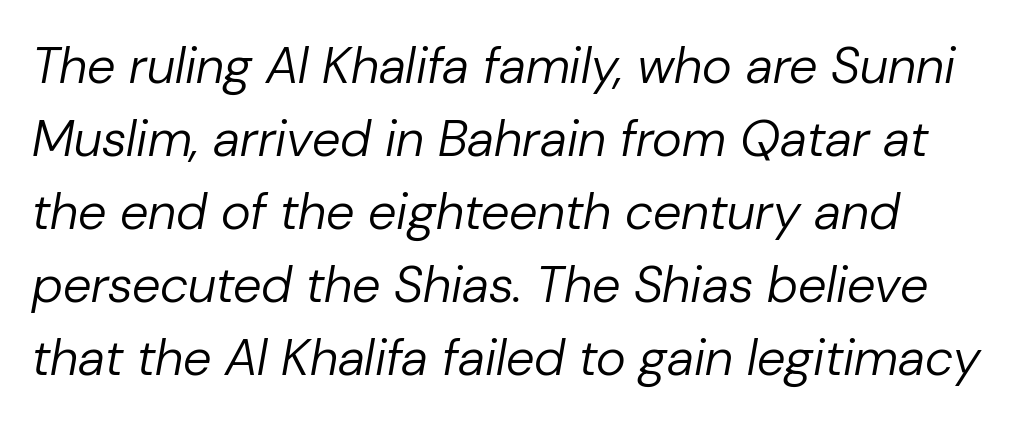
Q: Is the text bold? A: No.
Q: Is the text italic (slanted)? A: Yes, it leans right by about 10 degrees.
Q: Is the text underlined? A: No.
Q: How is the paragraph aligned? A: Left-aligned.
Q: Is the spacing between letters normal or unusually wide? A: Normal.
Q: Is the spacing between lines tight, normal or loose? A: Normal.
Q: Width (condensed, normal, or wide)? A: Normal.
Q: Stroke contrast? A: Low.
Q: x-height? A: Medium.
Q: Monospaced? A: No.
